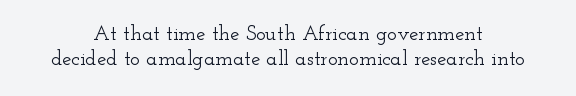
Q: Is the text italic (slanted)? A: No, it is upright.
Q: Is the text underlined? A: No.
Q: How is the paragraph aligned? A: Centered.
Q: Is the spacing between letters normal or unusually wide? A: Normal.
